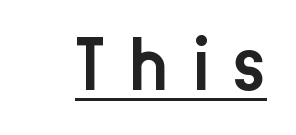
Set as a demibold, roughly 600 on the weight scale. Posture: vertical. The passage shown is typeset with a sans-serif family. Somebody hit Ctrl+U on this one — the words are underlined. These lines have a slow, spaced-out rhythm from letter to letter.
